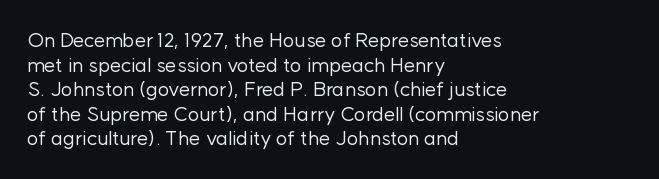
Casual observation: everything's shoved over to the left. This is not heavy type; no bold has been used. Italic? Not at all — the glyphs are vertical. The space beneath each line is pristine and unruled. No extra tracking has been applied to these lines.
